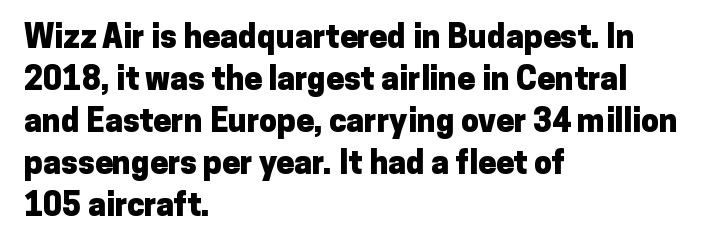
Q: Is the text bold? A: Yes.
Q: Is the text italic (slanted)? A: No, it is upright.
Q: Is the typeface a serif or a sans-serif typeface? A: Sans-serif.
Q: Is the text underlined? A: No.
Q: How is the paragraph aligned? A: Left-aligned.
Q: Is the spacing between letters normal or unusually wide? A: Normal.
Q: Is the spacing between lines tight, normal or loose? A: Normal.
Q: Width (condensed, normal, or wide)? A: Normal.
Q: Stroke contrast? A: Low.
Q: x-height? A: Medium.
Q: Monospaced? A: No.
